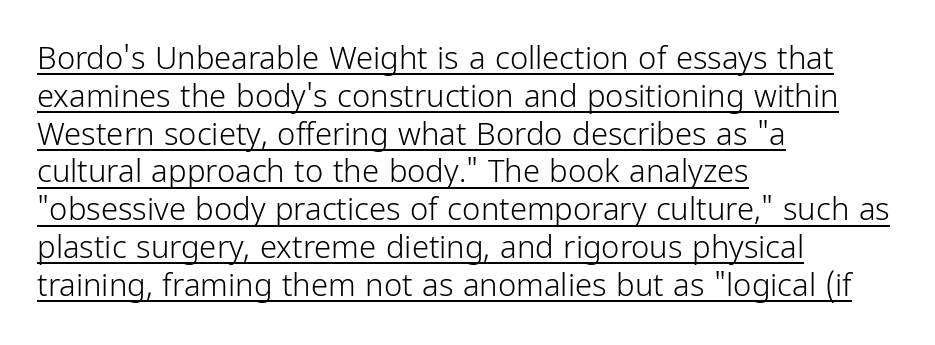
{"serif": "no", "italic": "no", "bold": "no", "weight": "light", "width": "condensed", "stroke_contrast": "low", "x_height": "medium", "monospaced": "no", "underline": "yes", "align": "left", "line_spacing_ratio": 1.22, "letter_spacing": "normal", "letter_spacing_em": 0.0, "glyph_px": 31}
